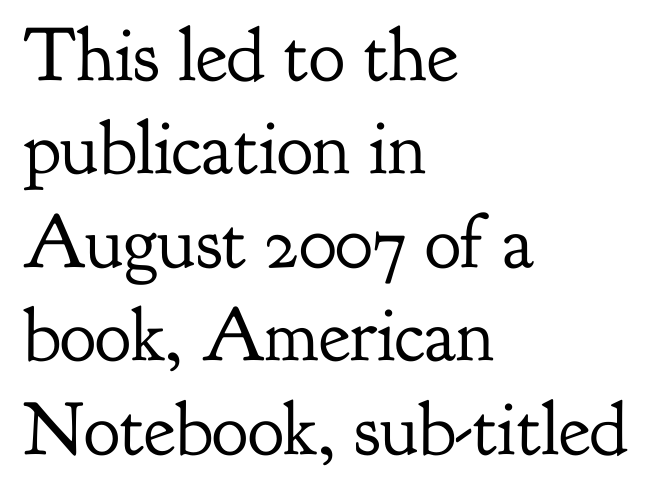
Q: Is the text bold? A: No.
Q: Is the text italic (slanted)? A: No, it is upright.
Q: Is the typeface a serif or a sans-serif typeface? A: Serif.
Q: Is the text underlined? A: No.
Q: How is the paragraph aligned? A: Left-aligned.
Q: Is the spacing between letters normal or unusually wide? A: Normal.
Q: Width (condensed, normal, or wide)? A: Normal.
Q: Stroke contrast? A: Low.
Q: x-height? A: Small.
Q: Monospaced? A: No.
